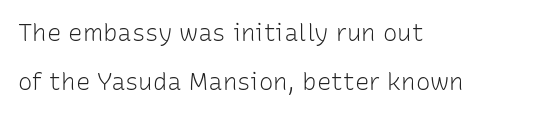
The characters are drawn with everyday or finer stroke widths. Underline: absent. These lines were composed using upright roman letters. Honestly, the letter spacing is just normal — you wouldn't notice it. Does the copy run flush right? No — it runs flush left.
